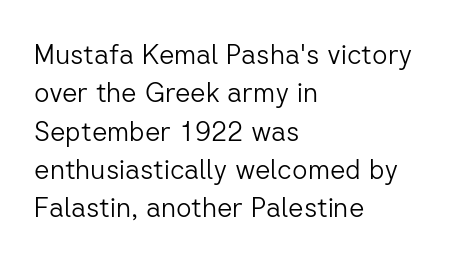
{"italic": "no", "bold": "no", "underline": "no", "align": "left", "line_spacing": "normal", "line_spacing_ratio": 1.42, "letter_spacing": "normal", "letter_spacing_em": 0.0, "glyph_px": 27}
